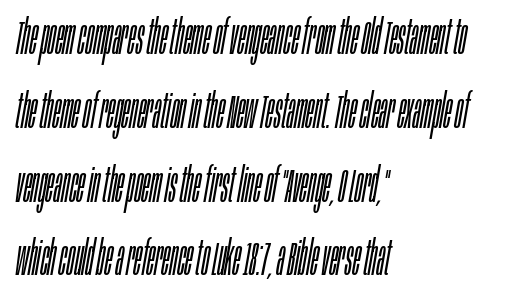
{"italic": "yes", "lean": "right", "slant_degrees": 10, "bold": "no", "weight": "light", "width": "condensed", "stroke_contrast": "low", "x_height": "large", "monospaced": "no", "underline": "no", "align": "left", "line_spacing": "normal", "line_spacing_ratio": 1.57, "letter_spacing": "normal", "letter_spacing_em": 0.0, "glyph_px": 47}
